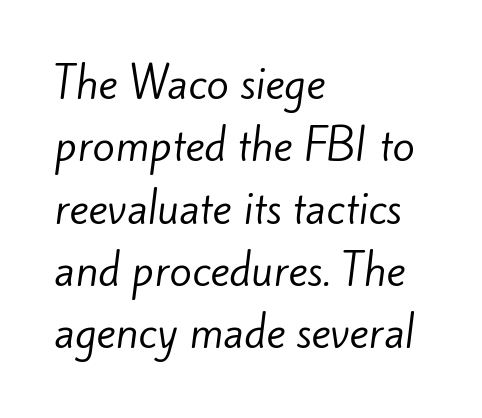
Q: Is the text bold? A: No.
Q: Is the typeface a serif or a sans-serif typeface? A: Sans-serif.
Q: Is the text underlined? A: No.
Q: How is the paragraph aligned? A: Left-aligned.
Q: Is the spacing between letters normal or unusually wide? A: Normal.
Q: Is the spacing between lines tight, normal or loose? A: Normal.
Q: Width (condensed, normal, or wide)? A: Normal.
Q: Stroke contrast? A: Low.
Q: x-height? A: Small.
Q: Monospaced? A: No.
